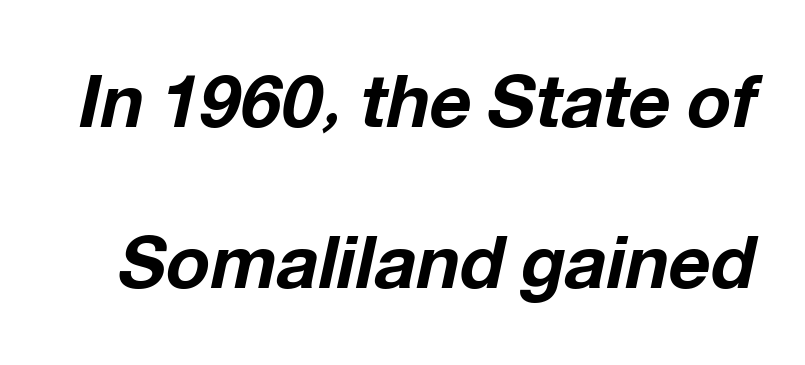
{"italic": "yes", "lean": "right", "slant_degrees": 12, "bold": "yes", "weight": "bold", "width": "normal", "stroke_contrast": "low", "x_height": "medium", "monospaced": "no", "underline": "no", "line_spacing": "loose", "line_spacing_ratio": 2.2, "letter_spacing": "normal", "letter_spacing_em": 0.0, "glyph_px": 73}
